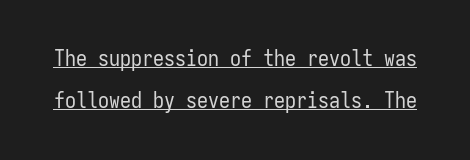
{"italic": "no", "bold": "no", "underline": "yes", "line_spacing": "loose", "line_spacing_ratio": 1.93, "letter_spacing": "normal", "letter_spacing_em": 0.0, "glyph_px": 22}
